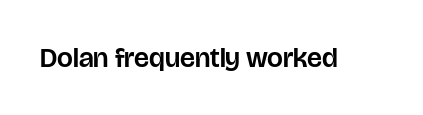
Q: Is the text italic (slanted)? A: No, it is upright.
Q: Is the typeface a serif or a sans-serif typeface? A: Sans-serif.
Q: Is the text underlined? A: No.
Q: Is the spacing between letters normal or unusually wide? A: Normal.
Q: Width (condensed, normal, or wide)? A: Normal.
Q: Stroke contrast? A: Low.
Q: x-height? A: Large.
Q: Monospaced? A: No.
